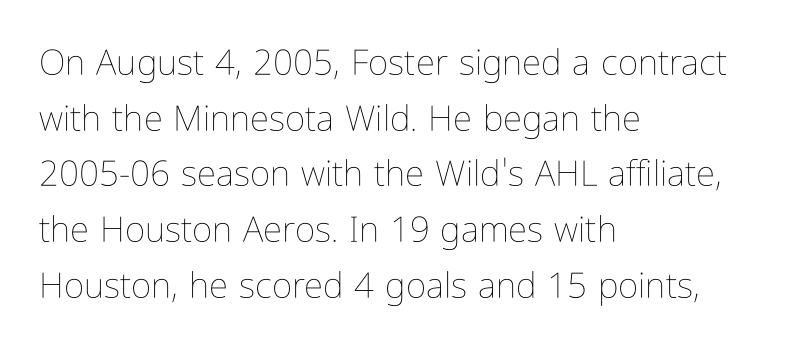
Q: Is the text bold? A: No.
Q: Is the text italic (slanted)? A: No, it is upright.
Q: Is the text underlined? A: No.
Q: How is the paragraph aligned? A: Left-aligned.
Q: Is the spacing between letters normal or unusually wide? A: Normal.
Q: Is the spacing between lines tight, normal or loose? A: Normal.
Q: Width (condensed, normal, or wide)? A: Condensed.
Q: Stroke contrast? A: Low.
Q: x-height? A: Medium.
Q: Monospaced? A: No.
